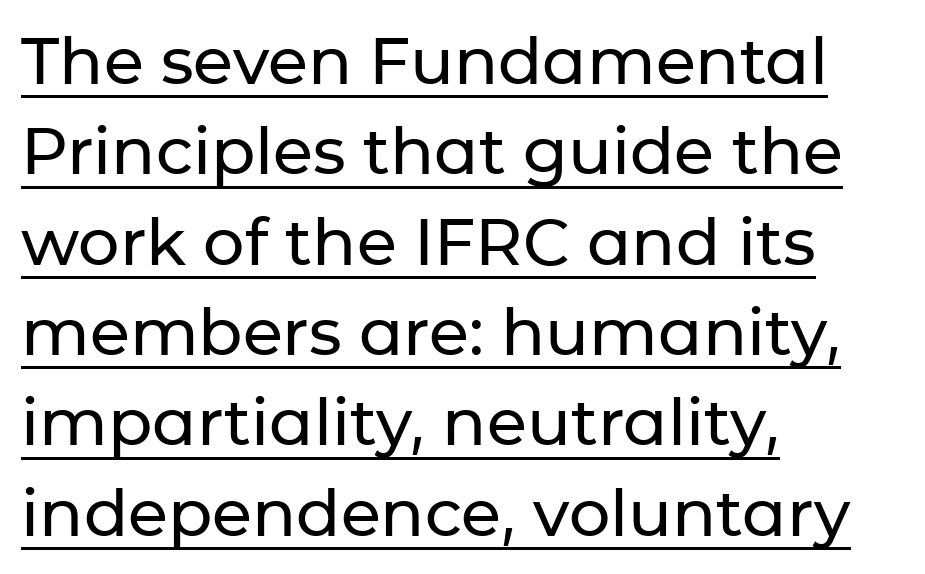
Line beginnings align vertically; line endings do not. Quick note: interline space is typical. The typography opts for an upright posture over an oblique one. This rendering employs a face without finishing strokes, i.e., a sans-serif. Proportional: the letters do not fall into vertical columns. Like a heading marked for emphasis, these lines bear an underscore.
